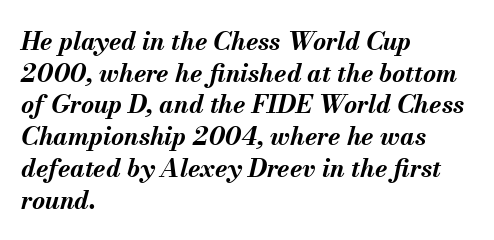
The image shows 25 px bold type, italic (leaning right); set left-aligned, normal line spacing (1.27x), normal letter spacing, not underlined.
